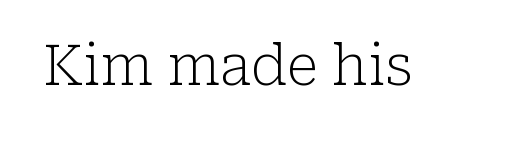
It's the straight-up-and-down kind of type. The rendering shows small feet on the letterforms — a serif design. There is no visible air inserted between adjacent glyphs. The face looks like a standard text weight, possibly lighter.
